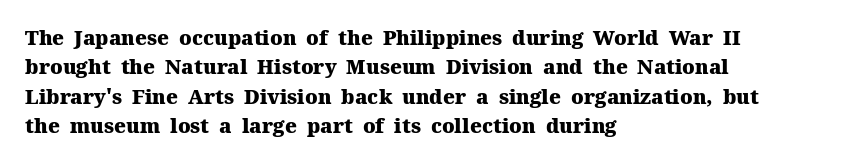
{"italic": "no", "bold": "yes", "underline": "no", "align": "left", "line_spacing": "normal", "line_spacing_ratio": 1.47, "letter_spacing": "normal", "letter_spacing_em": 0.0, "glyph_px": 20}
